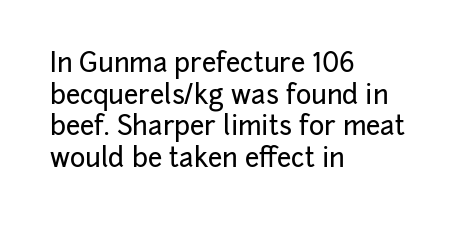
Q: Is the text italic (slanted)? A: No, it is upright.
Q: Is the text underlined? A: No.
Q: How is the paragraph aligned? A: Left-aligned.
Q: Is the spacing between letters normal or unusually wide? A: Normal.
